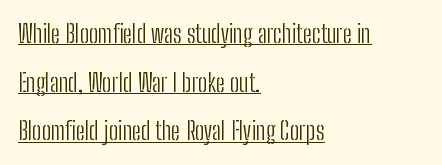
The image shows 25 px text type, upright; set left-aligned, loose line spacing (1.95x), normal letter spacing, underlined.
